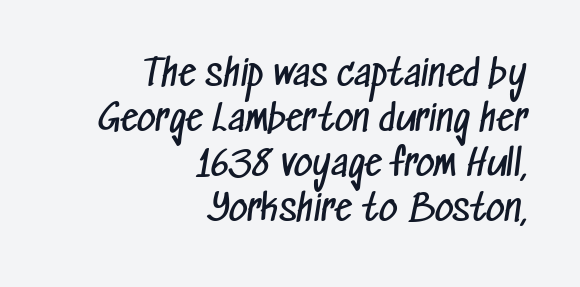
The image shows 36 px regular-weight, condensed sans-serif type; set right-aligned, normal line spacing (1.25x), normal letter spacing, not underlined; low stroke contrast and a medium x-height.
